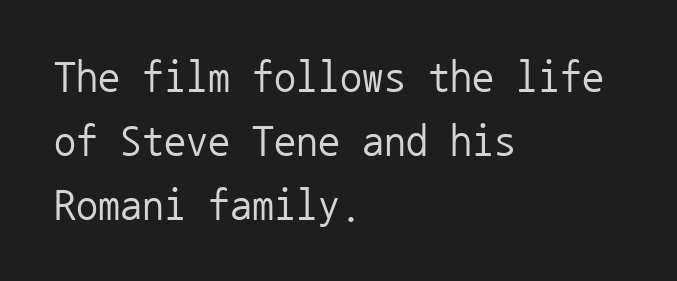
{"serif": "no", "italic": "no", "bold": "no", "weight": "regular", "width": "normal", "stroke_contrast": "low", "x_height": "medium", "monospaced": "yes", "underline": "no", "align": "left", "line_spacing": "normal", "line_spacing_ratio": 1.45, "letter_spacing": "normal", "letter_spacing_em": 0.0, "glyph_px": 44}
